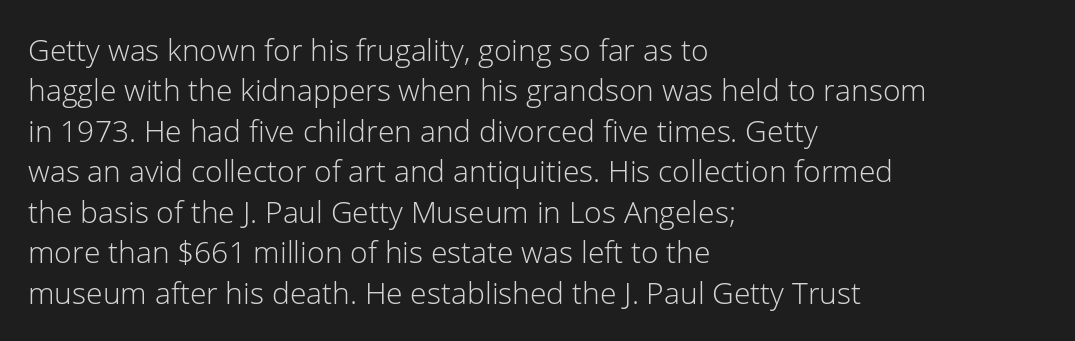
The passage shown is not bold in any degree. Upright lettering throughout. In terms of letterform style, serifs are entirely absent. Here the designer chose a conventional face with non-uniform glyph widths.
